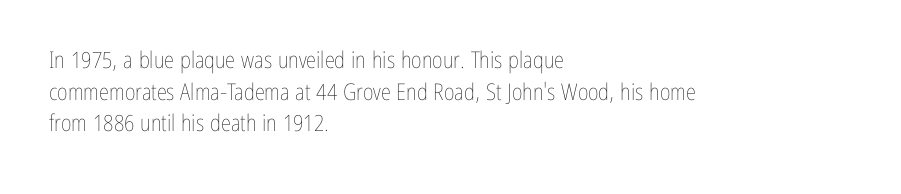
A roman cut, with each character standing at attention. Line spacing here is normal. The text block is weighted toward the left margin, trailing off unevenly rightward. Lines of text with bare space underneath. Nothing unusual about the tracking: characters are spaced as the font intends. A quiet, ordinary-to-light weight characterises the typeface.
